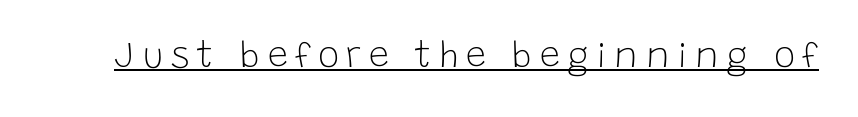
{"serif": "no", "italic": "no", "bold": "no", "weight": "light", "width": "normal", "stroke_contrast": "low", "x_height": "large", "monospaced": "no", "underline": "yes", "letter_spacing": "wide", "letter_spacing_em": 0.2, "glyph_px": 36}
